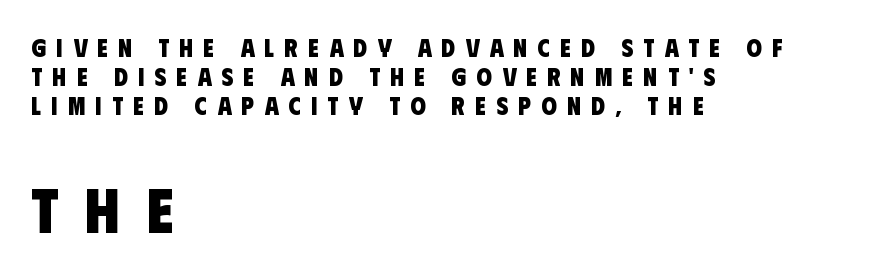
The image shows 63 px heavy, condensed sans-serif type; set left-aligned, line spacing 1.16x, unusually wide letter spacing (+0.41 em), not underlined; the second (bottom) block is 2.52x larger; low stroke contrast and a large x-height.
